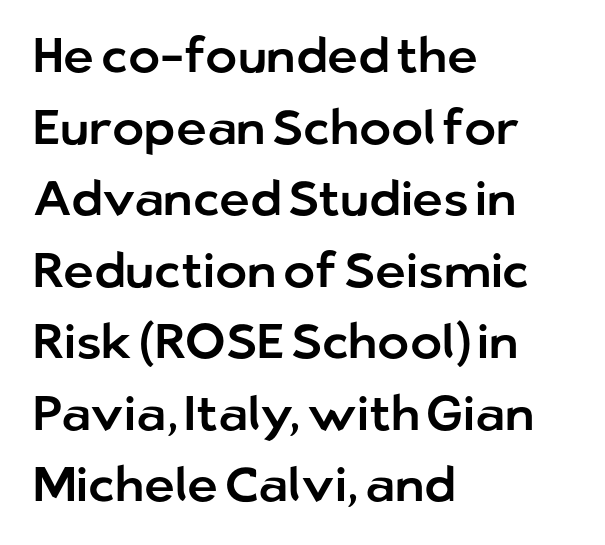
The image shows 48 px sans-serif type, upright; set left-aligned, normal line spacing (1.49x), normal letter spacing, not underlined; low stroke contrast and a medium x-height.
